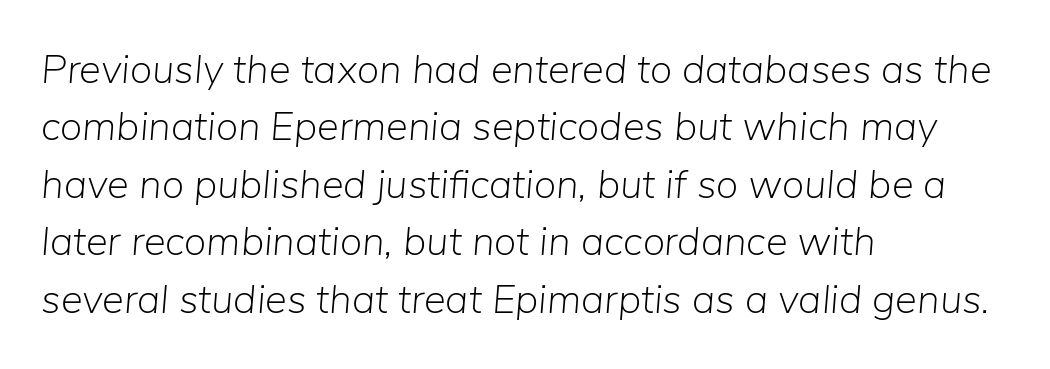
Characters follow at the spacing the type designer built in. The passage is arranged the way most books set body copy — flush left. Italic: yes, the glyphs are oblique. A typesetter would call this leading conventional body-copy spacing. The passage shown is not bold in any degree. A clean baseline with only descenders dipping below it.
